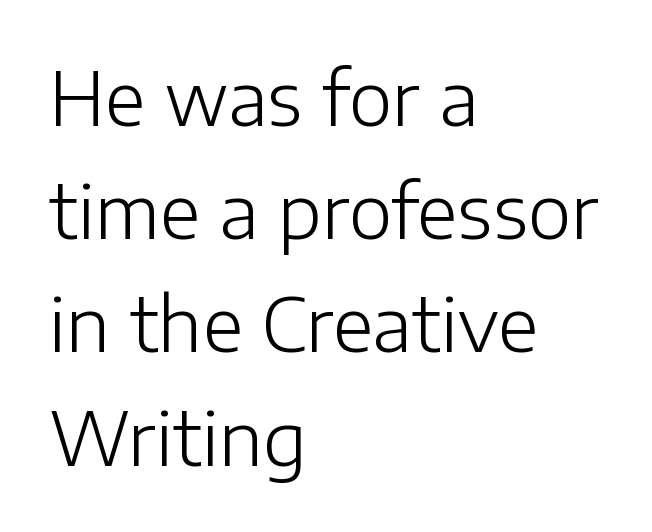
The image shows 74 px light sans-serif type, upright; set left-aligned, normal line spacing (1.53x), normal letter spacing, not underlined; low stroke contrast and a medium x-height.
